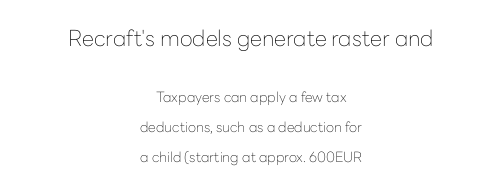
{"italic": "no", "bold": "no", "underline": "no", "align": "center", "line_spacing": "loose", "line_spacing_ratio": 2.15, "letter_spacing": "normal", "letter_spacing_em": 0.0, "larger_block": "first", "size_ratio": 1.57, "glyph_px": 22}
